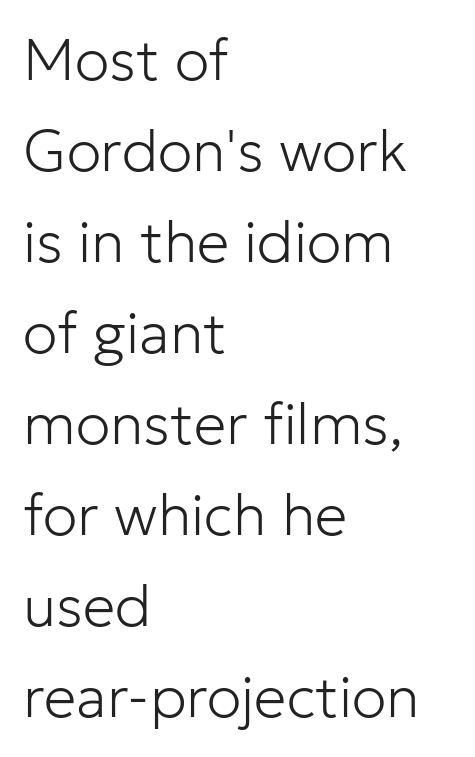
Do the letters lean? They stand straight. Words float on clear page, feet unadorned. I'd call this a sans setting — the letters go barefoot. Here the designer chose a conventional face with non-uniform glyph widths.
